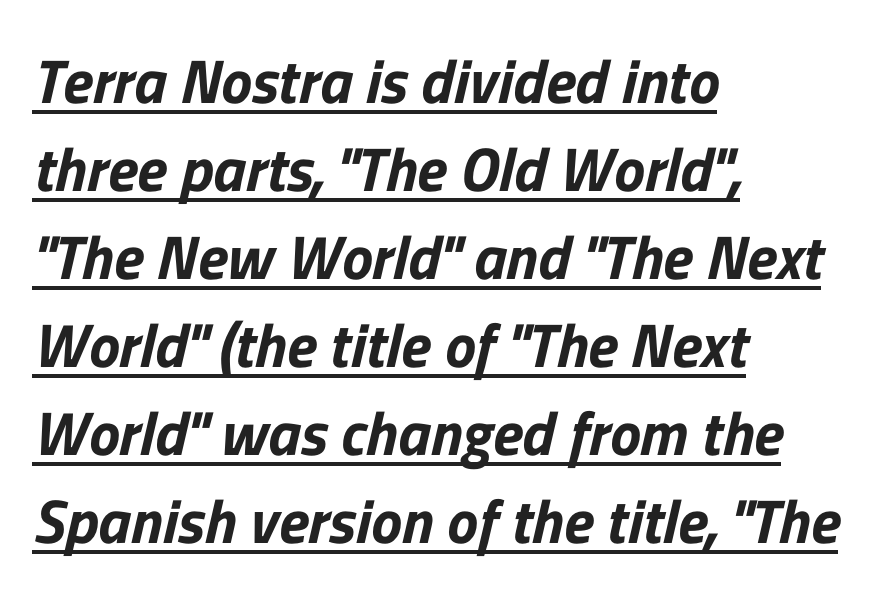
The image shows 62 px sans-serif type; set left-aligned, normal line spacing (1.42x), normal letter spacing, underlined; low stroke contrast and a medium x-height.
